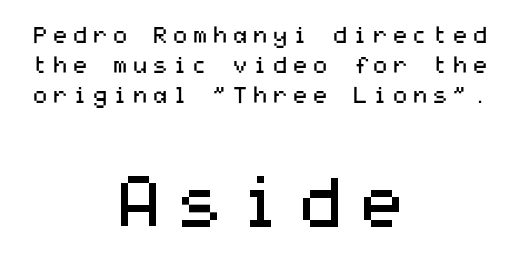
Q: Is the text bold? A: No.
Q: Is the text italic (slanted)? A: No, it is upright.
Q: Is the typeface a serif or a sans-serif typeface? A: Sans-serif.
Q: Is the text underlined? A: No.
Q: How is the paragraph aligned? A: Centered.
Q: Is the spacing between lines tight, normal or loose? A: Normal.
Q: Which block of text is set in a larger size, the first (top) or the second (bottom)? A: The second (bottom) one.
Q: Width (condensed, normal, or wide)? A: Wide.
Q: Stroke contrast? A: Medium.
Q: x-height? A: Medium.
